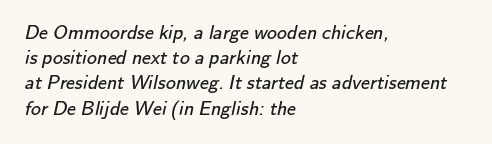
The image shows 20 px text type; set left-aligned, normal line spacing (1.26x), normal letter spacing, not underlined.
